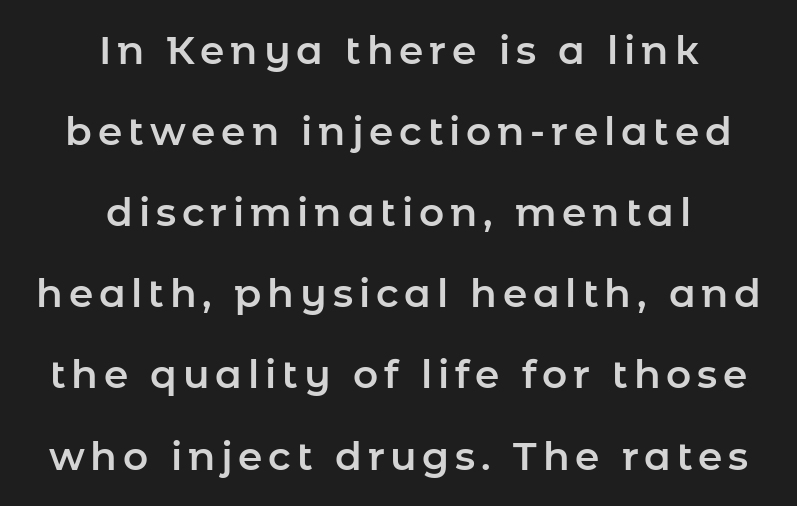
{"serif": "no", "italic": "no", "width": "normal", "stroke_contrast": "low", "x_height": "medium", "monospaced": "no", "underline": "no", "align": "center", "line_spacing": "loose", "line_spacing_ratio": 2.08, "glyph_px": 39}
